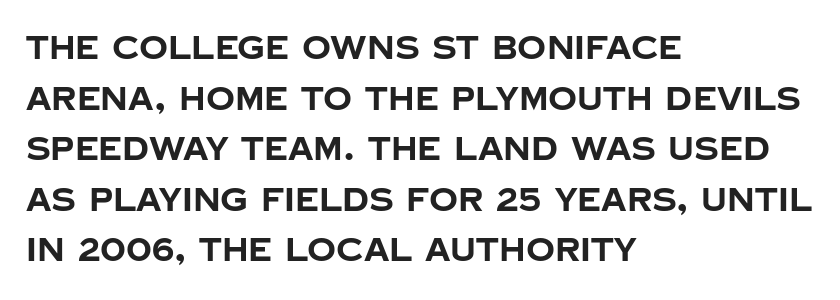
Q: Is the text bold? A: Yes.
Q: Is the text italic (slanted)? A: No, it is upright.
Q: Is the typeface a serif or a sans-serif typeface? A: Sans-serif.
Q: Is the text underlined? A: No.
Q: How is the paragraph aligned? A: Left-aligned.
Q: Is the spacing between letters normal or unusually wide? A: Normal.
Q: Is the spacing between lines tight, normal or loose? A: Normal.
Q: Width (condensed, normal, or wide)? A: Normal.
Q: Stroke contrast? A: Low.
Q: x-height? A: Large.
Q: Monospaced? A: No.
